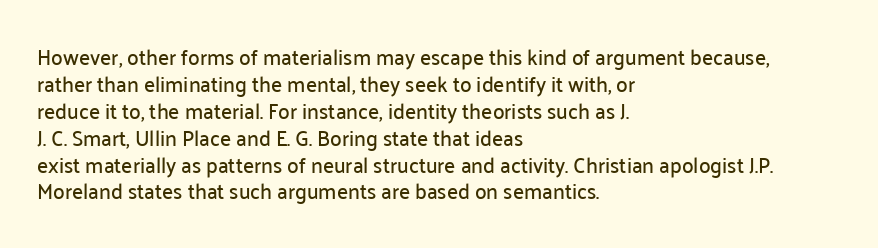
{"italic": "no", "underline": "no", "align": "left", "line_spacing": "normal", "line_spacing_ratio": 1.28, "letter_spacing": "normal", "letter_spacing_em": 0.0, "glyph_px": 21}
